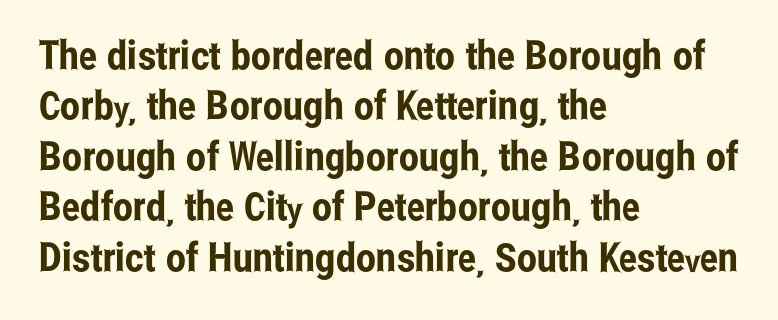
Q: Is the text italic (slanted)? A: No, it is upright.
Q: Is the typeface a serif or a sans-serif typeface? A: Sans-serif.
Q: Is the text underlined? A: No.
Q: How is the paragraph aligned? A: Left-aligned.
Q: Is the spacing between letters normal or unusually wide? A: Normal.
Q: Is the spacing between lines tight, normal or loose? A: Normal.
Q: Width (condensed, normal, or wide)? A: Condensed.
Q: Stroke contrast? A: Low.
Q: x-height? A: Medium.
Q: Monospaced? A: No.
